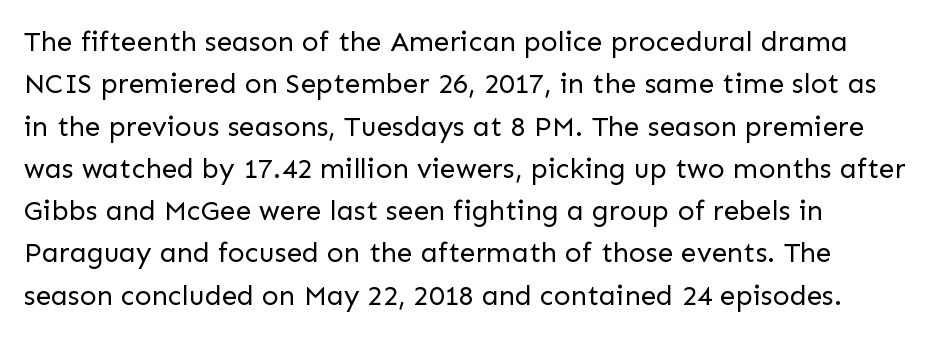
{"serif": "no", "italic": "no", "bold": "no", "weight": "regular", "width": "normal", "stroke_contrast": "low", "x_height": "medium", "monospaced": "no", "underline": "no", "align": "left", "line_spacing": "normal", "line_spacing_ratio": 1.51, "letter_spacing": "normal", "letter_spacing_em": 0.0, "glyph_px": 28}
